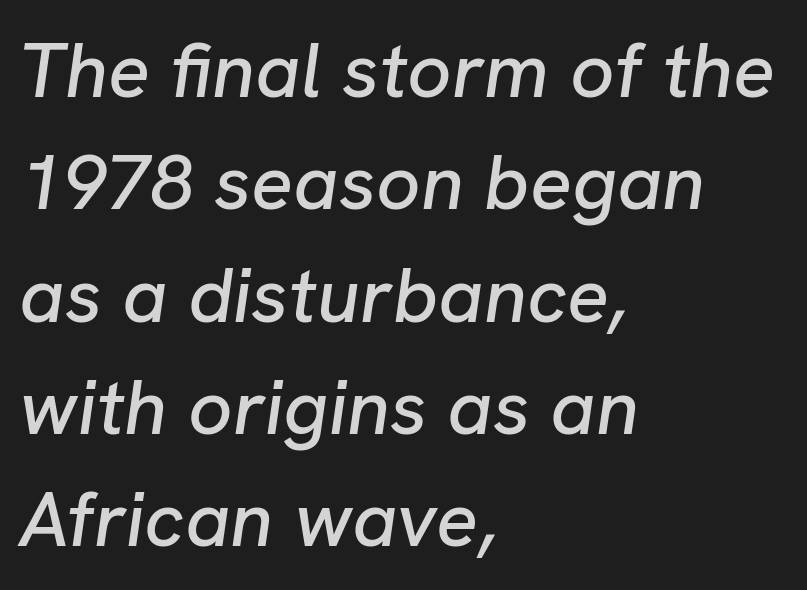
Proportional: the letters do not fall into vertical columns. A clean baseline with only descenders dipping below it. This block has exactly the height ordinary leading produces. If you drew a ruler down the left edge, every line would touch it. There's an unmistakable incline to the writing here. Is the letter spacing exaggerated? No — it looks like the ordinary default.
